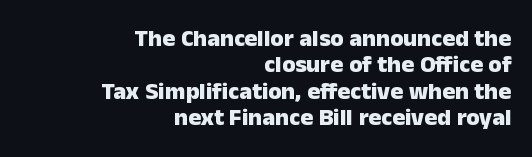
{"italic": "no", "bold": "yes", "underline": "no", "align": "right", "line_spacing": "tight", "line_spacing_ratio": 1.1, "letter_spacing": "normal", "letter_spacing_em": 0.0, "glyph_px": 24}
